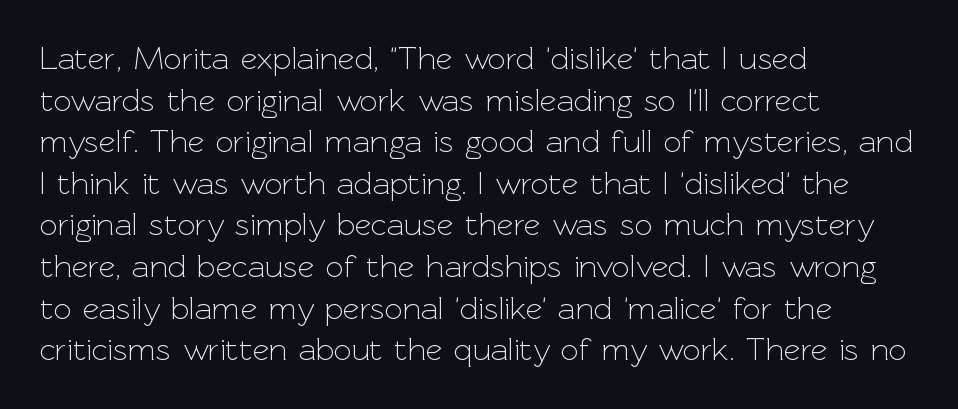
{"serif": "no", "italic": "no", "bold": "no", "weight": "light", "width": "normal", "x_height": "medium", "monospaced": "no", "underline": "no", "align": "left", "line_spacing": "normal", "line_spacing_ratio": 1.3, "letter_spacing": "normal", "letter_spacing_em": 0.0, "glyph_px": 32}
